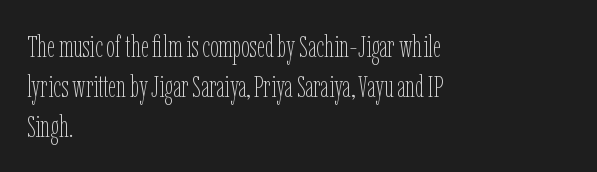
Honestly, there is no underline to notice here at all. The line-height multiplier appears to be the usual default. Think of a printed novel: that variable character pitch is what you see here. The lines in this sample share a left origin and differ only in where they stop.
